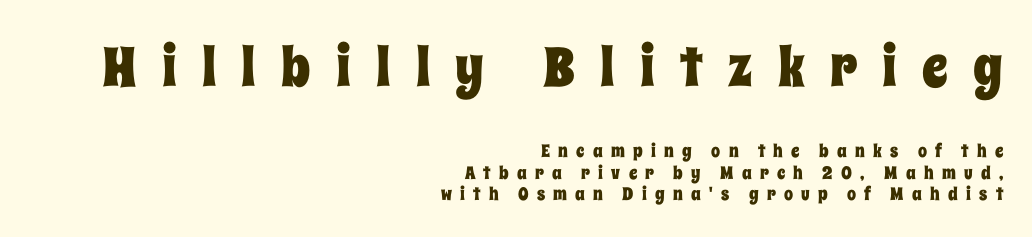
The image shows 55 px condensed type, upright; set right-aligned, line spacing 1.19x, unusually wide letter spacing (+0.46 em), not underlined; the first (top) block is 3.06x larger; low stroke contrast and a large x-height.
